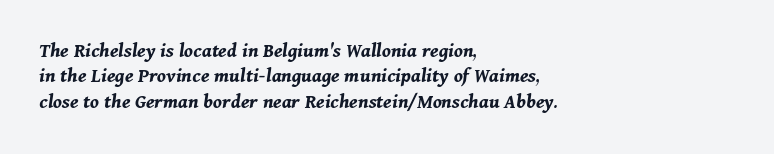
Q: Is the text bold? A: Yes.
Q: Is the text italic (slanted)? A: Yes, it leans right by about 11 degrees.
Q: Is the text underlined? A: No.
Q: How is the paragraph aligned? A: Left-aligned.
Q: Is the spacing between letters normal or unusually wide? A: Normal.
